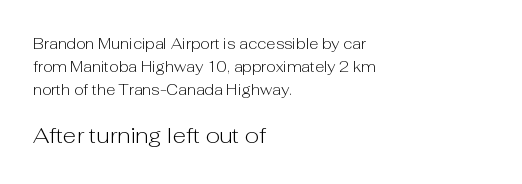
The image shows 22 px text type, upright; set left-aligned, normal line spacing (1.55x), normal letter spacing, not underlined; the second (bottom) block is 1.47x larger.
